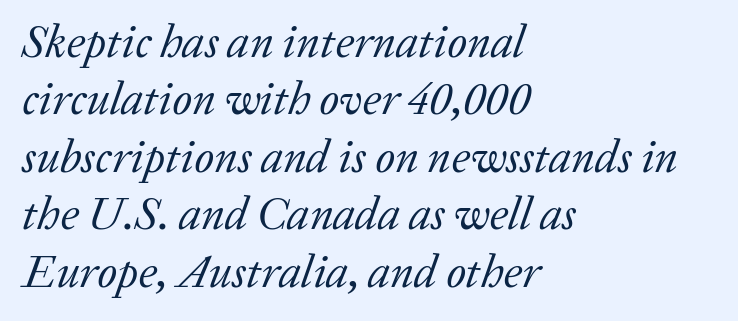
{"serif": "yes", "italic": "yes", "lean": "right", "slant_degrees": 20, "bold": "no", "weight": "regular", "width": "normal", "stroke_contrast": "low", "x_height": "medium", "monospaced": "no", "underline": "no", "align": "left", "line_spacing": "normal", "line_spacing_ratio": 1.25, "letter_spacing": "normal", "letter_spacing_em": 0.0, "glyph_px": 46}
